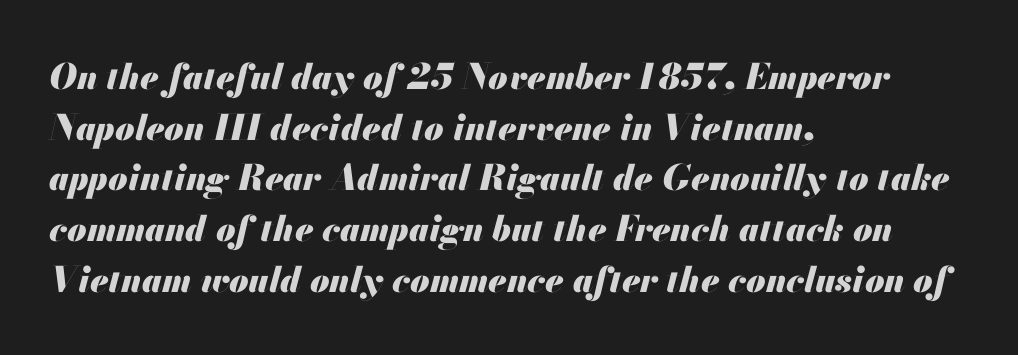
Q: Is the text bold? A: Yes.
Q: Is the text italic (slanted)? A: Yes, it leans right by about 13 degrees.
Q: Is the text underlined? A: No.
Q: How is the paragraph aligned? A: Left-aligned.
Q: Is the spacing between letters normal or unusually wide? A: Normal.
Q: Is the spacing between lines tight, normal or loose? A: Normal.
Q: Width (condensed, normal, or wide)? A: Normal.
Q: Stroke contrast? A: Medium.
Q: x-height? A: Small.
Q: Monospaced? A: No.
